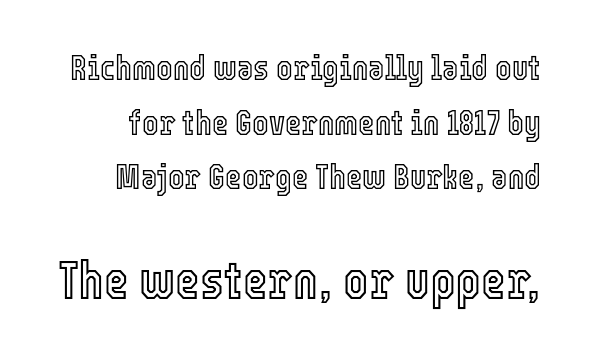
This is the regular roman posture of the typeface. The line-height multiplier appears to be the usual default. Size hierarchy here favors the trailing block over the leading one. The passage shown is typed in a proportional face where columns would drift. Students, note that the glyphs here touch the page at normal intervals. The specimen omits any rule beneath the text block's lines.
